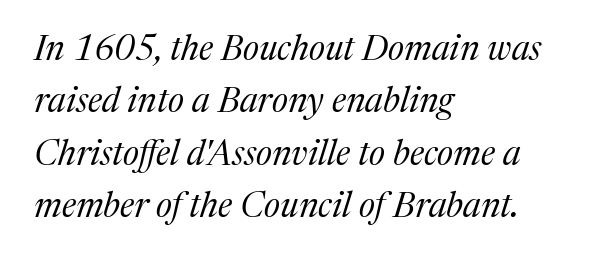
The image shows 35 px regular-weight serif type, italic (leaning right); set left-aligned, normal line spacing (1.5x), normal letter spacing, not underlined; medium stroke contrast and a medium x-height.
